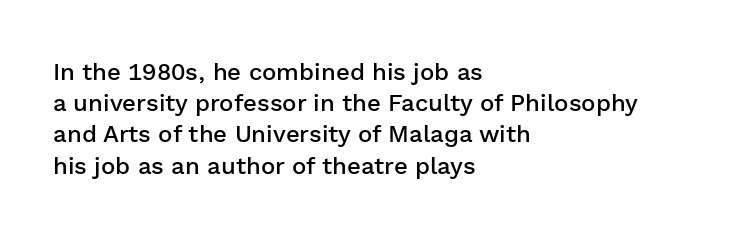
{"italic": "no", "bold": "semi", "underline": "no", "align": "left", "line_spacing": "normal", "line_spacing_ratio": 1.3, "letter_spacing": "normal", "letter_spacing_em": 0.0, "glyph_px": 24}
